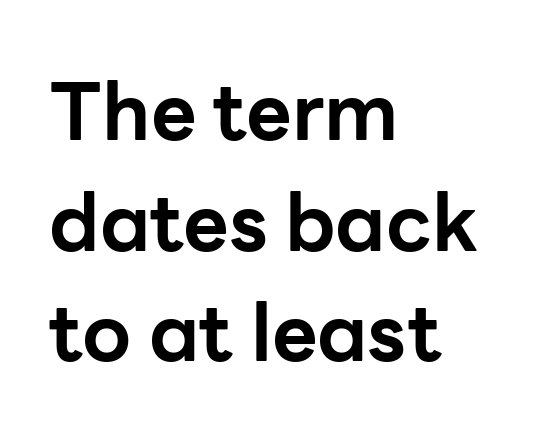
In terms of leading, this rendering sits right in the middle. Vertical strokes here are truly vertical. In terms of letterspacing, this is plain default setting. Which margin do the lines hug? The left one — the right edge is uneven. A sans-serif font was chosen for this passage.
